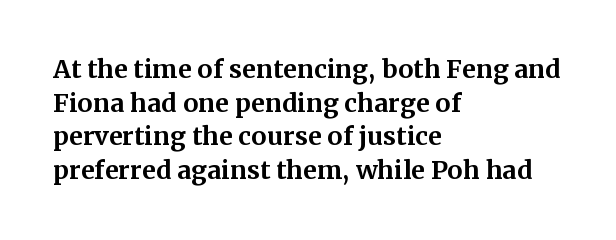
The image shows 25 px bold type, upright; set left-aligned, normal line spacing (1.35x), normal letter spacing, not underlined.
